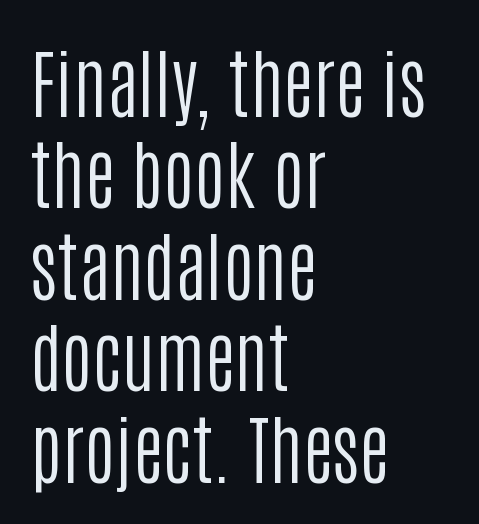
The image shows 75 px regular-weight, condensed sans-serif type, upright; set left-aligned, line spacing 1.22x, normal letter spacing, not underlined; low stroke contrast and a large x-height.
